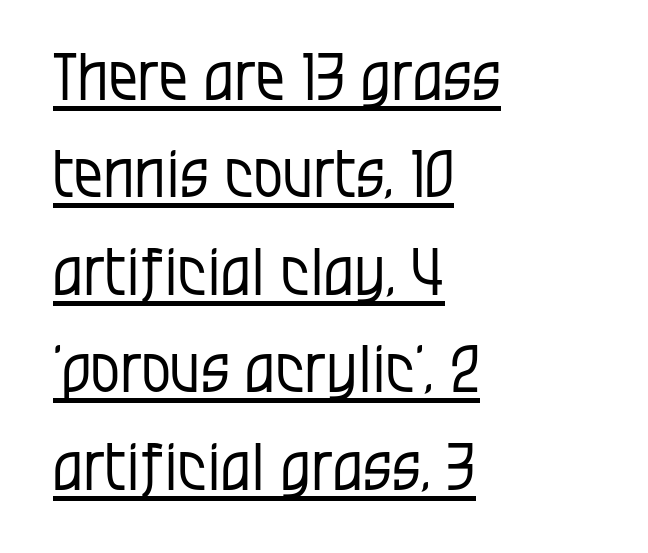
Q: Is the text bold? A: No.
Q: Is the text italic (slanted)? A: No, it is upright.
Q: Is the typeface a serif or a sans-serif typeface? A: Sans-serif.
Q: Is the text underlined? A: Yes.
Q: How is the paragraph aligned? A: Left-aligned.
Q: Is the spacing between letters normal or unusually wide? A: Normal.
Q: Is the spacing between lines tight, normal or loose? A: Normal.
Q: Width (condensed, normal, or wide)? A: Condensed.
Q: Stroke contrast? A: Low.
Q: x-height? A: Large.
Q: Monospaced? A: No.
